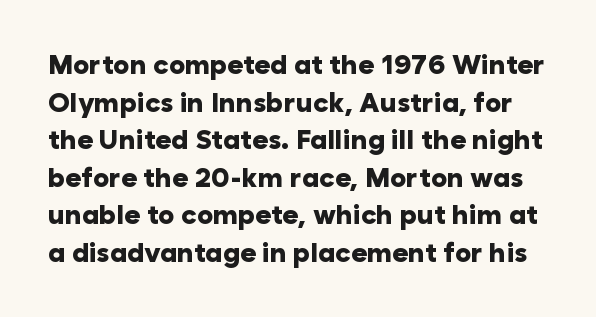
{"italic": "no", "bold": "yes", "underline": "no", "line_spacing": "normal", "line_spacing_ratio": 1.39, "letter_spacing": "normal", "letter_spacing_em": 0.0, "glyph_px": 27}
